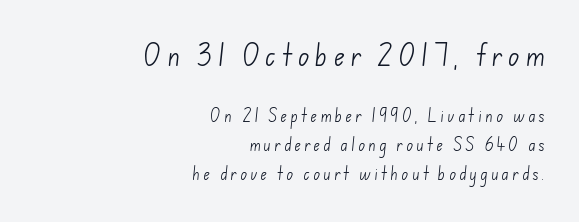
{"bold": "no", "underline": "no", "align": "right", "line_spacing": "loose", "line_spacing_ratio": 2.08, "letter_spacing": "wide", "letter_spacing_em": 0.23, "larger_block": "first", "size_ratio": 1.71, "glyph_px": 24}
